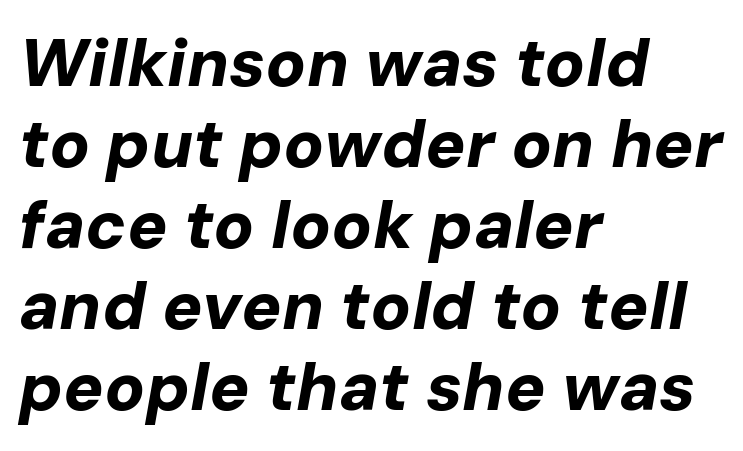
Q: Is the text bold? A: Yes.
Q: Is the text italic (slanted)? A: Yes, it leans right by about 10 degrees.
Q: Is the text underlined? A: No.
Q: How is the paragraph aligned? A: Left-aligned.
Q: Is the spacing between letters normal or unusually wide? A: Normal.
Q: Width (condensed, normal, or wide)? A: Normal.
Q: Stroke contrast? A: Low.
Q: x-height? A: Medium.
Q: Monospaced? A: No.
